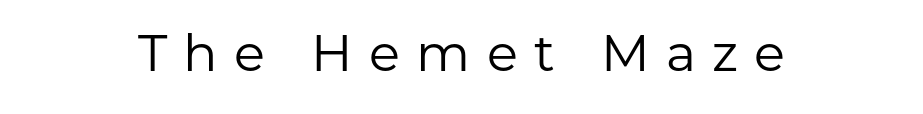
The image shows 51 px regular-weight sans-serif type, upright; set unusually wide letter spacing (+0.32 em), not underlined; low stroke contrast and a medium x-height.
